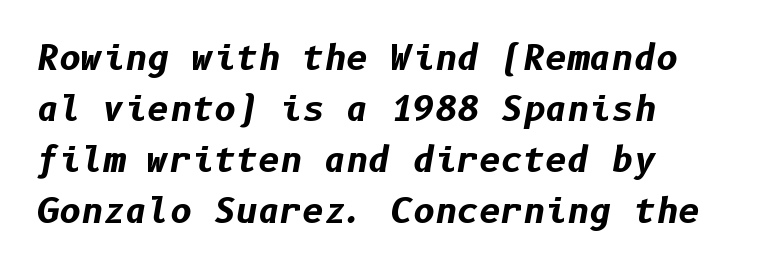
Q: Is the text bold? A: Yes.
Q: Is the text italic (slanted)? A: Yes, it leans right by about 10 degrees.
Q: Is the text underlined? A: No.
Q: Is the spacing between letters normal or unusually wide? A: Normal.
Q: Is the spacing between lines tight, normal or loose? A: Normal.
Q: Width (condensed, normal, or wide)? A: Normal.
Q: Stroke contrast? A: Low.
Q: x-height? A: Medium.
